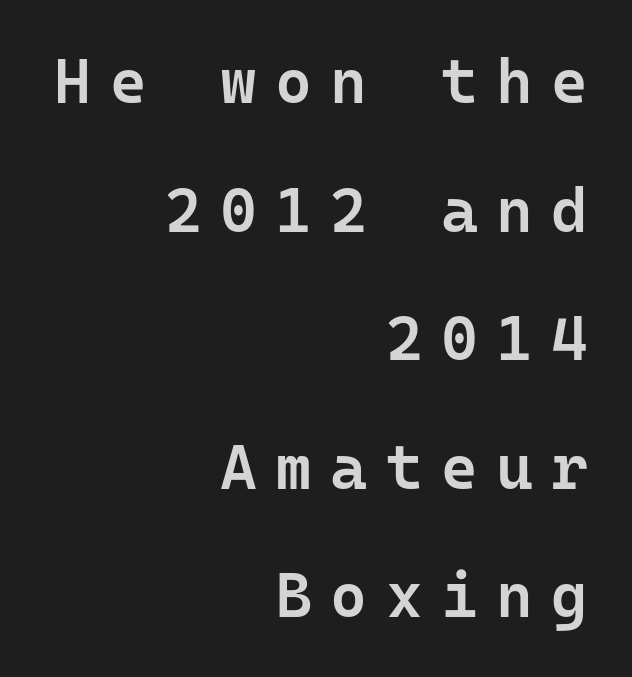
The image shows 63 px semibold sans-serif type, upright, monospaced; set right-aligned, loose line spacing (2.04x), unusually wide letter spacing (+0.29 em), not underlined; low stroke contrast and a medium x-height.
